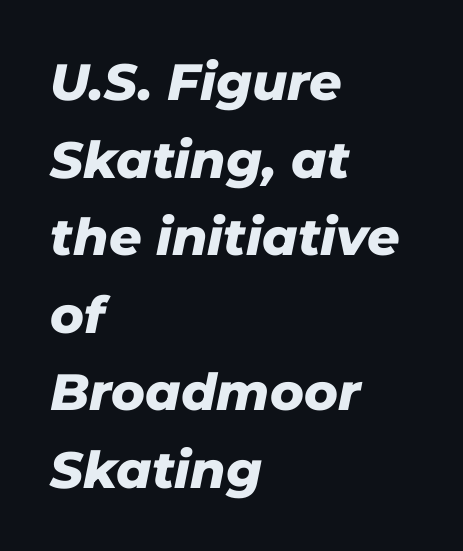
A typesetter would call this zero additional tracking. The vertical gap from one line to the next is medium. This sample is left-justified, so line endings fall wherever the words run out. The letters advance in unequal steps, a hallmark of proportional type. The string is rendered with underlining switched off. This is oblique type, the kind used for emphasis or titles.
